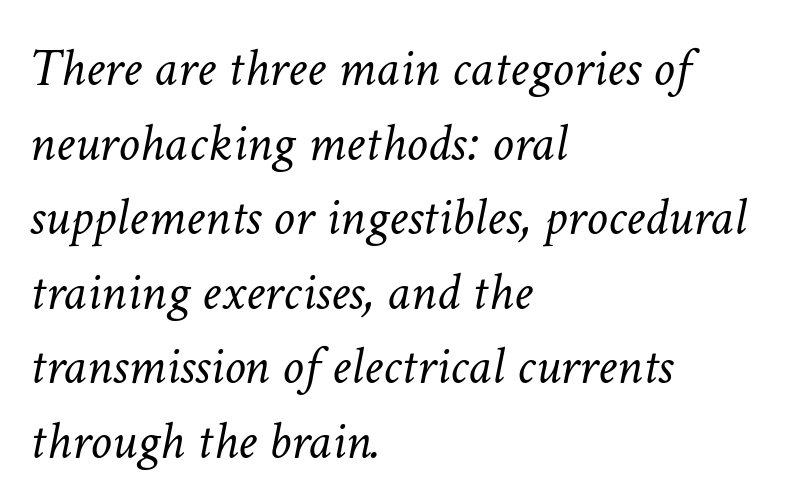
{"italic": "yes", "lean": "right", "slant_degrees": 11, "bold": "no", "weight": "light", "width": "normal", "stroke_contrast": "low", "x_height": "medium", "monospaced": "no", "underline": "no", "align": "left", "line_spacing": "normal", "line_spacing_ratio": 1.38, "letter_spacing": "normal", "letter_spacing_em": 0.0, "glyph_px": 54}
